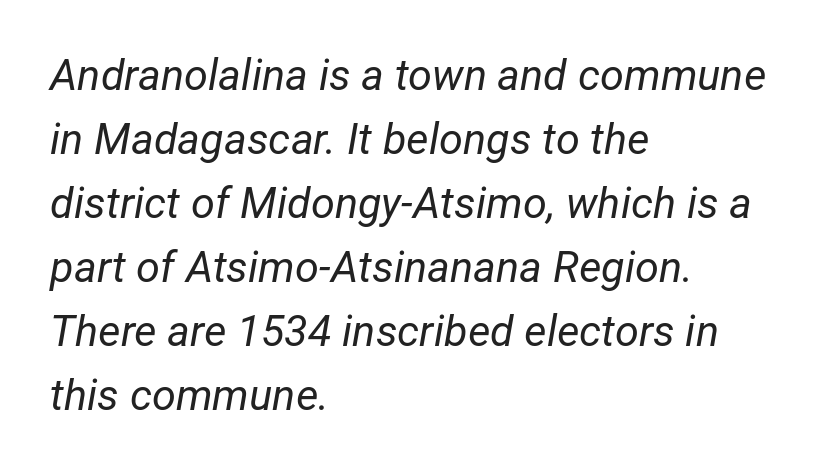
The image shows 43 px regular-weight type, italic (leaning right); set left-aligned, normal line spacing (1.49x), normal letter spacing, not underlined; low stroke contrast and a medium x-height.
